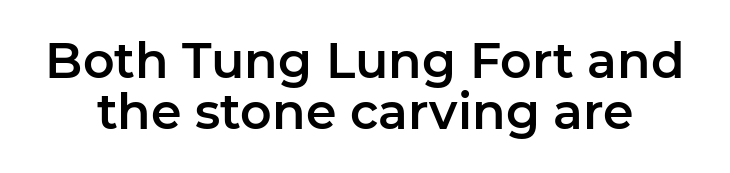
{"serif": "no", "italic": "no", "width": "normal", "stroke_contrast": "low", "x_height": "medium", "monospaced": "no", "underline": "no", "line_spacing": "tight", "line_spacing_ratio": 1.05, "letter_spacing": "normal", "letter_spacing_em": 0.0, "glyph_px": 49}
